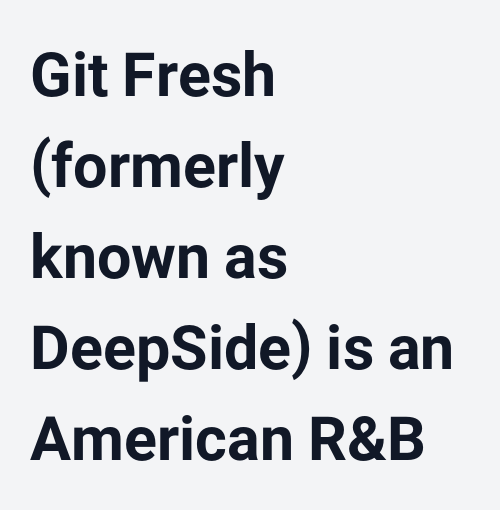
Observe the absence of serifs on each vertical stroke in this sample. The font's upright variant was chosen for this text. Here the designer chose a conventional face with non-uniform glyph widths. Typeset ragged right — the left edge is the straight one. As a designer I'd log this as weight 700, bold.
